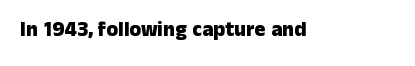
The letterforms sit shoulder to shoulder at normal distance. These lines were composed using upright roman letters. Check the space under the baseline: it is left empty. The sample has been set heavy, in full bold.
